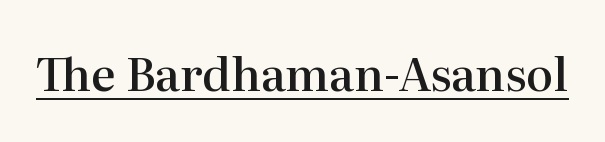
Q: Is the text bold? A: Semi-bold.
Q: Is the text italic (slanted)? A: No, it is upright.
Q: Is the typeface a serif or a sans-serif typeface? A: Serif.
Q: Is the text underlined? A: Yes.
Q: Is the spacing between letters normal or unusually wide? A: Normal.
Q: Width (condensed, normal, or wide)? A: Normal.
Q: Stroke contrast? A: High.
Q: x-height? A: Medium.
Q: Monospaced? A: No.
